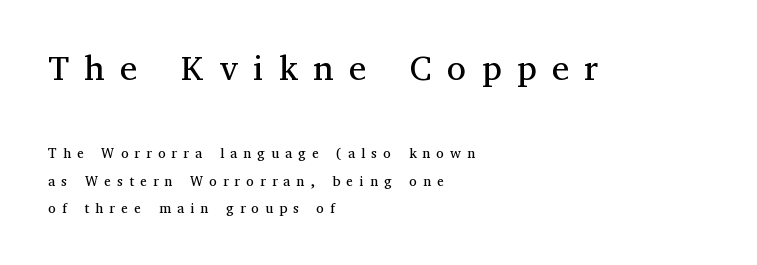
This sample is left-justified, so line endings fall wherever the words run out. Posture: vertical. The passage shown is not bold in any degree. The type family on display is of the serif kind.
